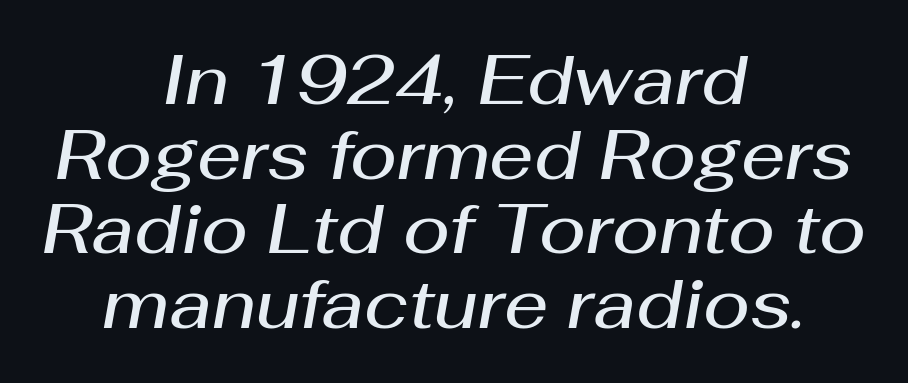
Q: Is the text bold? A: Semi-bold.
Q: Is the text italic (slanted)? A: Yes, it leans right by about 10 degrees.
Q: Is the text underlined? A: No.
Q: How is the paragraph aligned? A: Centered.
Q: Is the spacing between letters normal or unusually wide? A: Normal.
Q: Is the spacing between lines tight, normal or loose? A: Tight.
Q: Width (condensed, normal, or wide)? A: Normal.
Q: Stroke contrast? A: Medium.
Q: x-height? A: Medium.
Q: Monospaced? A: No.
